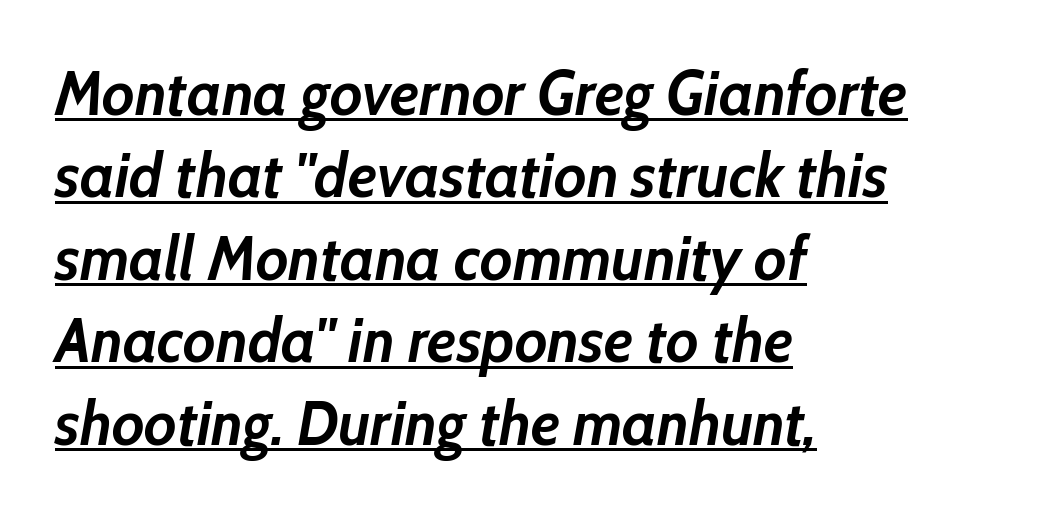
{"italic": "yes", "lean": "right", "slant_degrees": 10, "bold": "yes", "weight": "semibold", "width": "normal", "stroke_contrast": "low", "x_height": "medium", "monospaced": "no", "underline": "yes", "align": "left", "line_spacing": "normal", "line_spacing_ratio": 1.33, "letter_spacing": "normal", "letter_spacing_em": 0.0, "glyph_px": 62}
